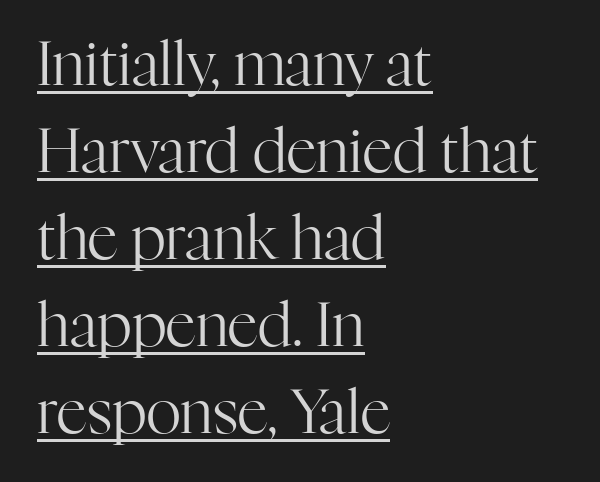
{"serif": "yes", "italic": "no", "bold": "no", "weight": "regular", "width": "normal", "stroke_contrast": "high", "x_height": "medium", "monospaced": "no", "underline": "yes", "align": "left", "line_spacing": "normal", "line_spacing_ratio": 1.45, "letter_spacing": "normal", "letter_spacing_em": 0.0, "glyph_px": 60}
